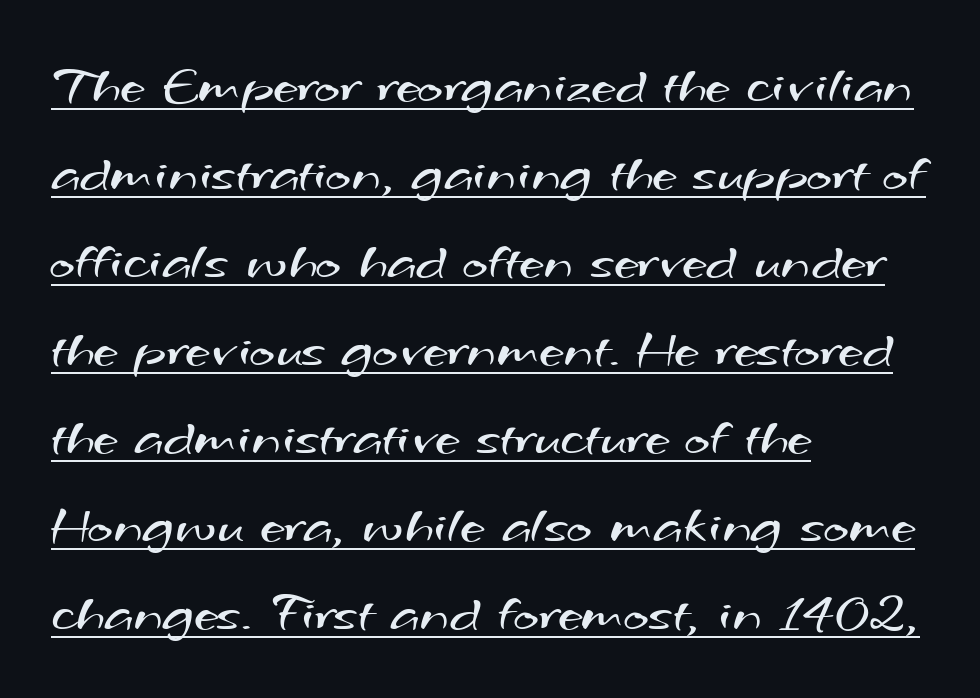
A normal amount of white space separates one row of letters from the next. The type family on display is of the sans-serif kind. Each line of the rendering has a horizontal stroke beneath the glyphs. Honestly, the letter spacing is just normal — you wouldn't notice it. Summary of weight: not heavy and not bold. Do the characters align in a grid? No, the font is proportional.
